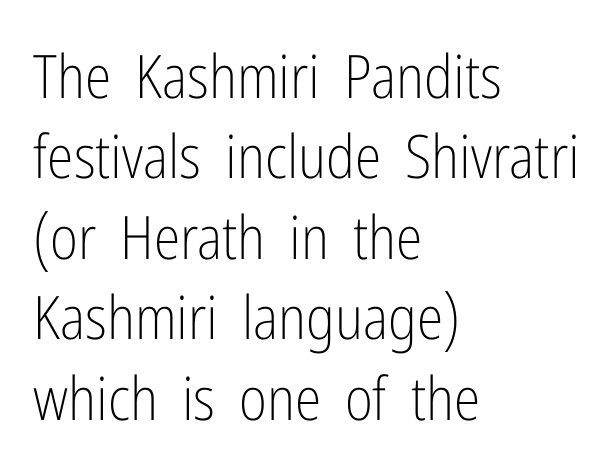
Observe the absence of serifs on each vertical stroke in this sample. Every character sits straight up, as roman type does. Successive baselines arrive at the customary interval. Descender tails drop into unmarked territory. Think of a printed novel: that variable character pitch is what you see here. There is no visible air inserted between adjacent glyphs.
